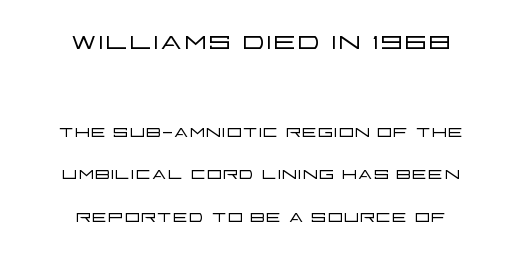
The image shows 36 px light, wide sans-serif type, upright; set line spacing 1.76x, normal letter spacing, not underlined; the first (top) block is 1.5x larger; low stroke contrast and a large x-height.
